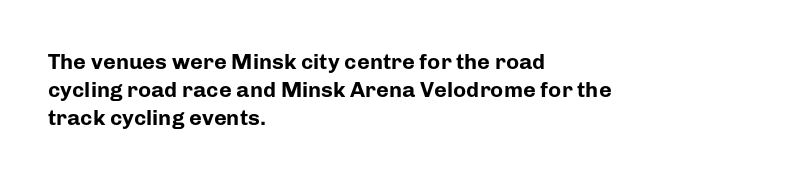
{"italic": "no", "bold": "yes", "underline": "no", "align": "left", "line_spacing": "normal", "line_spacing_ratio": 1.28, "letter_spacing": "normal", "letter_spacing_em": 0.0, "glyph_px": 22}
